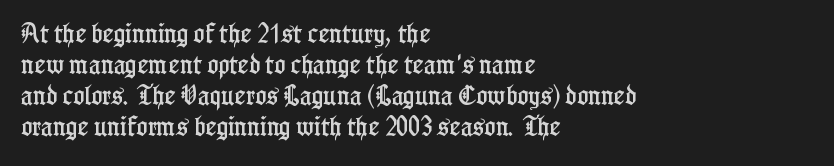
Q: Is the text italic (slanted)? A: No, it is upright.
Q: Is the text underlined? A: No.
Q: How is the paragraph aligned? A: Left-aligned.
Q: Is the spacing between letters normal or unusually wide? A: Normal.
Q: Is the spacing between lines tight, normal or loose? A: Normal.
